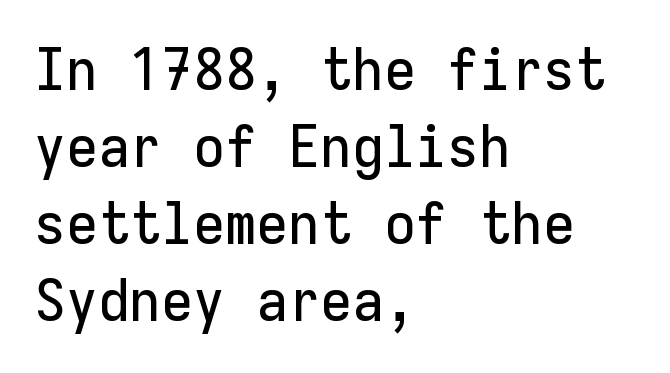
{"serif": "no", "italic": "no", "width": "normal", "stroke_contrast": "low", "x_height": "medium", "monospaced": "yes", "underline": "no", "align": "left", "line_spacing": "normal", "line_spacing_ratio": 1.33, "letter_spacing": "normal", "letter_spacing_em": 0.0, "glyph_px": 58}
